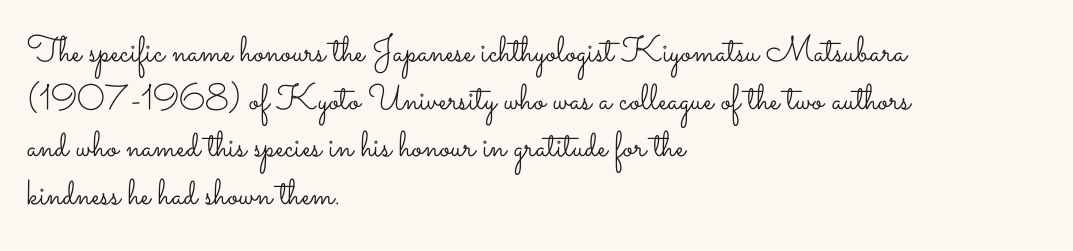
{"bold": "no", "weight": "light", "width": "wide", "stroke_contrast": "low", "x_height": "small", "monospaced": "no", "underline": "no", "align": "left", "line_spacing": "normal", "line_spacing_ratio": 1.32, "letter_spacing": "normal", "letter_spacing_em": 0.0, "glyph_px": 36}
